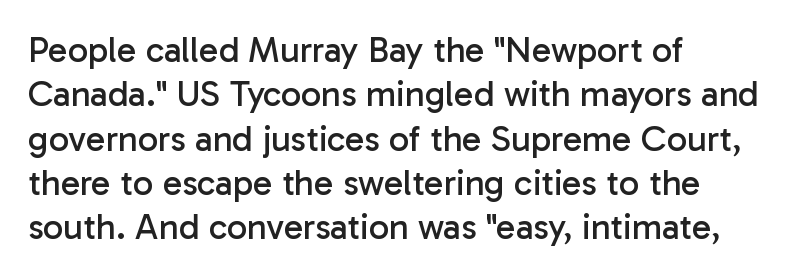
The image shows 36 px regular-weight sans-serif type, upright; set left-aligned, line spacing 1.23x, normal letter spacing, not underlined; low stroke contrast and a medium x-height.
